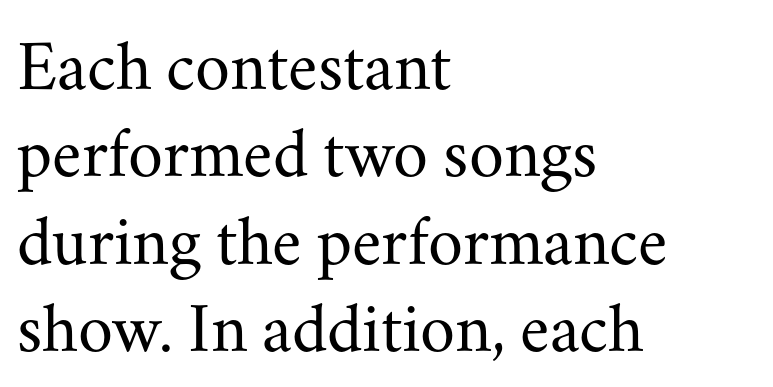
Q: Is the text bold? A: No.
Q: Is the text italic (slanted)? A: No, it is upright.
Q: Is the typeface a serif or a sans-serif typeface? A: Serif.
Q: Is the text underlined? A: No.
Q: How is the paragraph aligned? A: Left-aligned.
Q: Is the spacing between letters normal or unusually wide? A: Normal.
Q: Width (condensed, normal, or wide)? A: Normal.
Q: Stroke contrast? A: Medium.
Q: x-height? A: Small.
Q: Monospaced? A: No.
